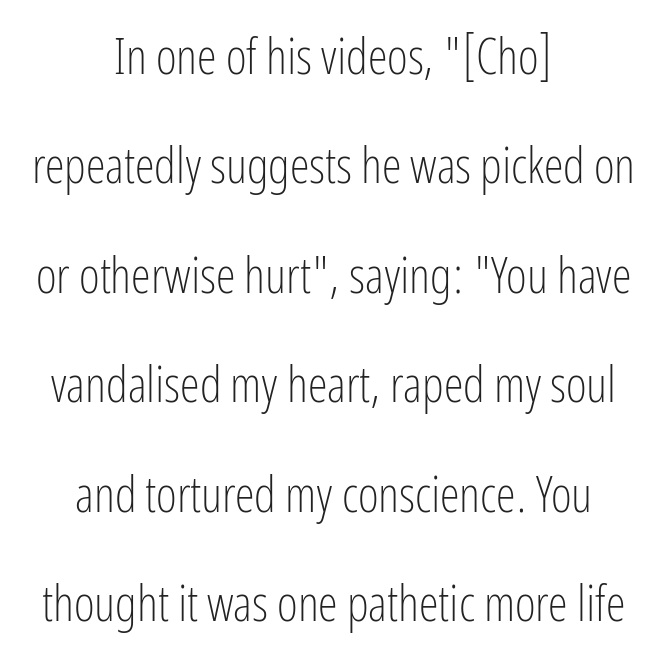
The image shows 50 px light, condensed sans-serif type, upright; set centered, loose line spacing (2.19x), normal letter spacing, not underlined; low stroke contrast and a medium x-height.
